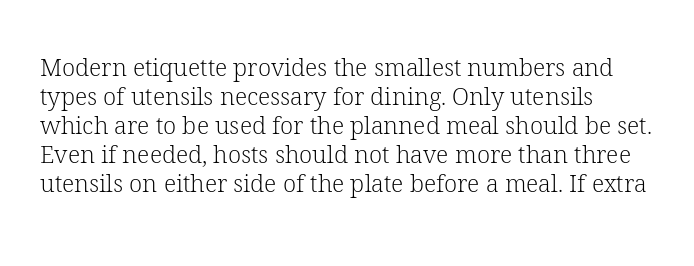
{"italic": "no", "bold": "no", "underline": "no", "line_spacing_ratio": 1.21, "letter_spacing": "normal", "letter_spacing_em": 0.0, "glyph_px": 24}
